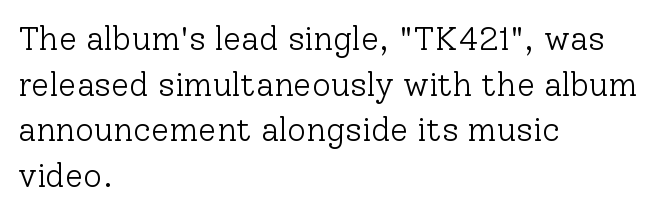
Q: Is the text bold? A: No.
Q: Is the text italic (slanted)? A: No, it is upright.
Q: Is the typeface a serif or a sans-serif typeface? A: Serif.
Q: Is the text underlined? A: No.
Q: How is the paragraph aligned? A: Left-aligned.
Q: Is the spacing between letters normal or unusually wide? A: Normal.
Q: Is the spacing between lines tight, normal or loose? A: Normal.
Q: Width (condensed, normal, or wide)? A: Normal.
Q: Stroke contrast? A: Low.
Q: x-height? A: Medium.
Q: Monospaced? A: No.
